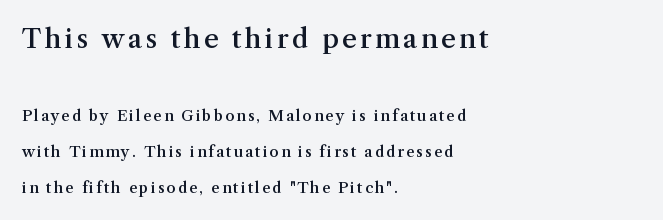
{"italic": "no", "bold": "semi", "underline": "no", "align": "left", "line_spacing": "loose", "line_spacing_ratio": 2.42, "larger_block": "first", "size_ratio": 1.73, "glyph_px": 26}
